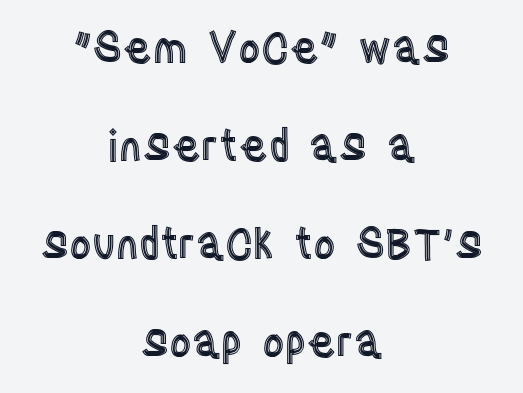
The face used here is proportionally spaced, like ordinary book or web type. Nobody touched the tracking dial on this one. Notice the wide empty band between every row — that's loose leading. Neither beginnings nor endings align; midpoints do. Style check: upright. Descenders hang freely into open space.
